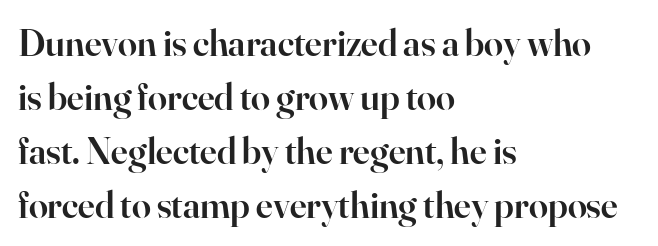
The image shows 38 px semibold serif type, upright; set left-aligned, normal line spacing (1.42x), normal letter spacing, not underlined; high stroke contrast and a small x-height.
